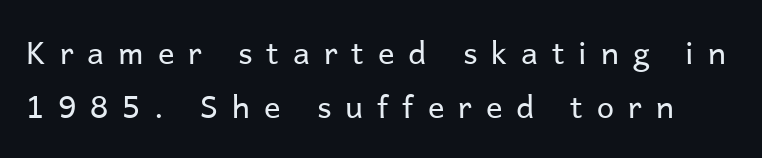
The image shows 31 px regular-weight sans-serif type, upright; set line spacing 1.75x, unusually wide letter spacing (+0.45 em), not underlined; low stroke contrast and a medium x-height.
